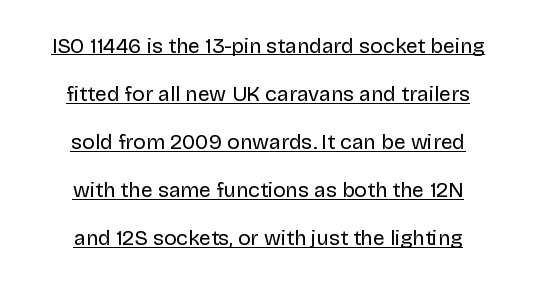
Q: Is the text bold? A: No.
Q: Is the text italic (slanted)? A: No, it is upright.
Q: Is the text underlined? A: Yes.
Q: How is the paragraph aligned? A: Centered.
Q: Is the spacing between letters normal or unusually wide? A: Normal.
Q: Is the spacing between lines tight, normal or loose? A: Loose.
